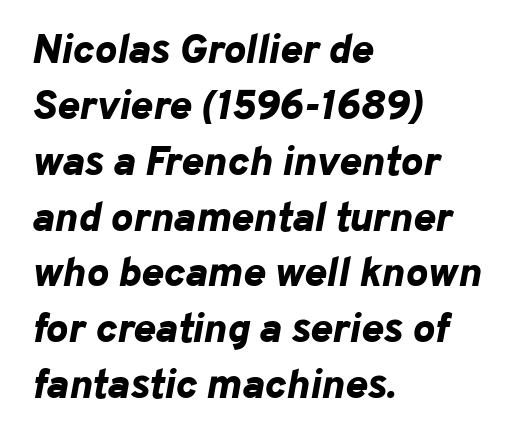
Q: Is the text bold? A: Yes.
Q: Is the text italic (slanted)? A: Yes, it leans right by about 10 degrees.
Q: Is the text underlined? A: No.
Q: How is the paragraph aligned? A: Left-aligned.
Q: Is the spacing between letters normal or unusually wide? A: Normal.
Q: Is the spacing between lines tight, normal or loose? A: Normal.
Q: Width (condensed, normal, or wide)? A: Normal.
Q: Stroke contrast? A: Low.
Q: x-height? A: Medium.
Q: Monospaced? A: No.
